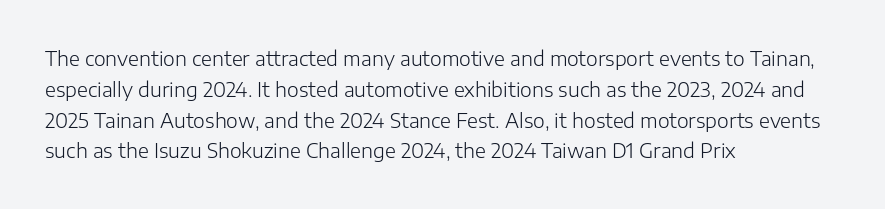
The image shows 20 px text type, upright; set left-aligned, normal line spacing (1.54x), normal letter spacing, not underlined.
